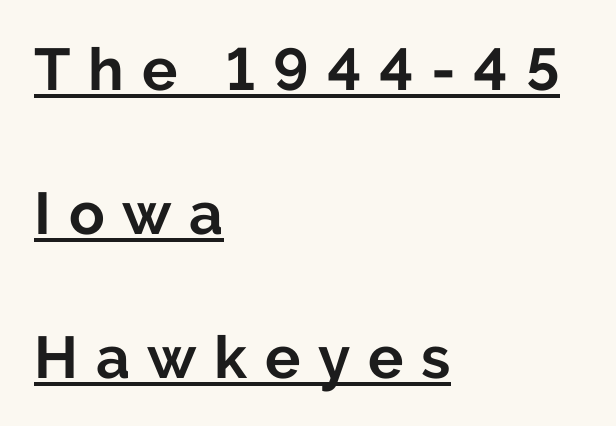
Proportional: the letters do not fall into vertical columns. Weight check: bold — yes, fully. The lines are spread far apart with generous leading. The typography opts for an upright posture over an oblique one. The setting favours the left margin, as ordinary paragraphs usually do.
